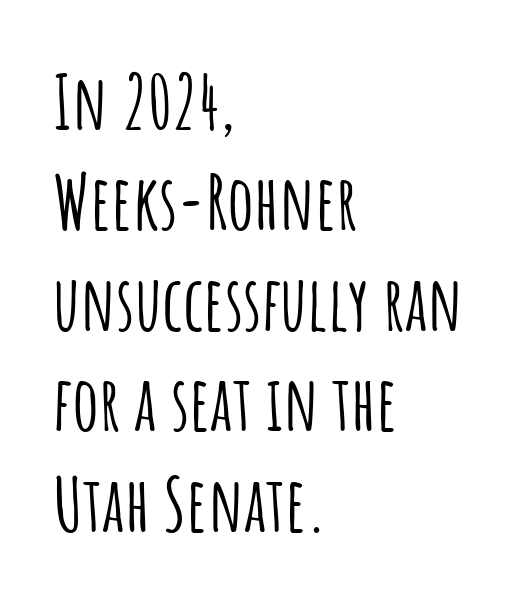
Q: Is the text italic (slanted)? A: No, it is upright.
Q: Is the typeface a serif or a sans-serif typeface? A: Sans-serif.
Q: Is the text underlined? A: No.
Q: How is the paragraph aligned? A: Left-aligned.
Q: Is the spacing between letters normal or unusually wide? A: Normal.
Q: Is the spacing between lines tight, normal or loose? A: Normal.
Q: Width (condensed, normal, or wide)? A: Condensed.
Q: Stroke contrast? A: Low.
Q: x-height? A: Large.
Q: Monospaced? A: No.
